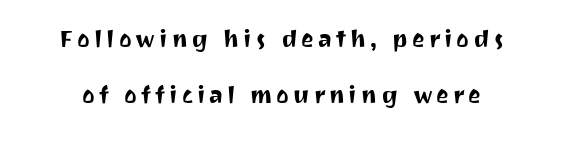
{"serif": "no", "italic": "no", "width": "normal", "stroke_contrast": "medium", "x_height": "medium", "monospaced": "no", "underline": "no", "align": "center", "line_spacing_ratio": 1.86, "glyph_px": 30}
